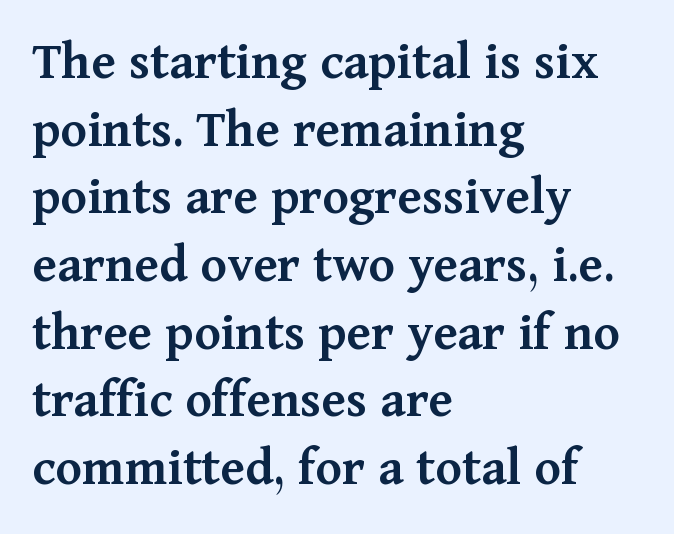
A typesetter would call this zero additional tracking. Tall strokes in this sample are plumb rather than angled. A serif font was chosen for this passage. The passage shown is not underscored anywhere. Looks like regular typesetting: each glyph gets only the width it needs. Slightly chunky letters — semibold, I'd say, not full bold.
